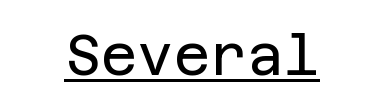
{"serif": "no", "italic": "no", "bold": "no", "weight": "regular", "width": "normal", "stroke_contrast": "low", "x_height": "large", "underline": "yes", "align": "center", "letter_spacing": "normal", "letter_spacing_em": 0.0, "glyph_px": 56}
